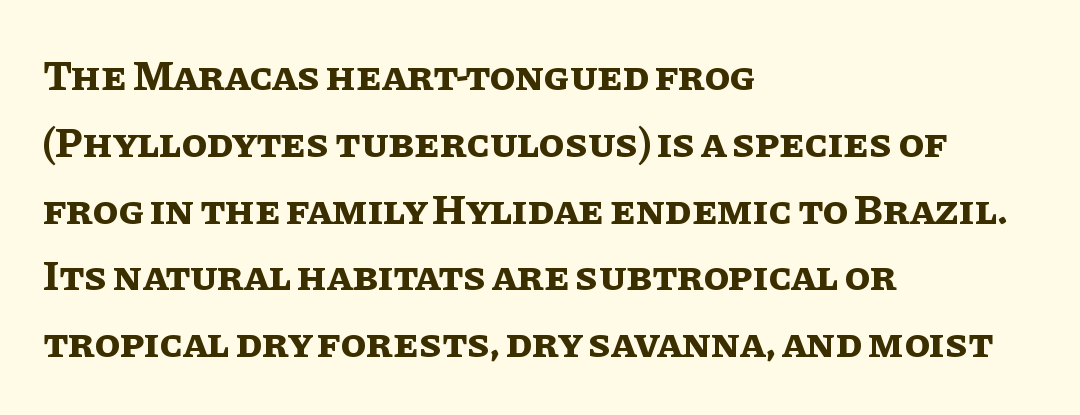
Q: Is the text bold? A: Yes.
Q: Is the text italic (slanted)? A: No, it is upright.
Q: Is the text underlined? A: No.
Q: How is the paragraph aligned? A: Left-aligned.
Q: Is the spacing between letters normal or unusually wide? A: Normal.
Q: Is the spacing between lines tight, normal or loose? A: Normal.
Q: Width (condensed, normal, or wide)? A: Normal.
Q: Stroke contrast? A: Low.
Q: x-height? A: Large.
Q: Monospaced? A: No.
